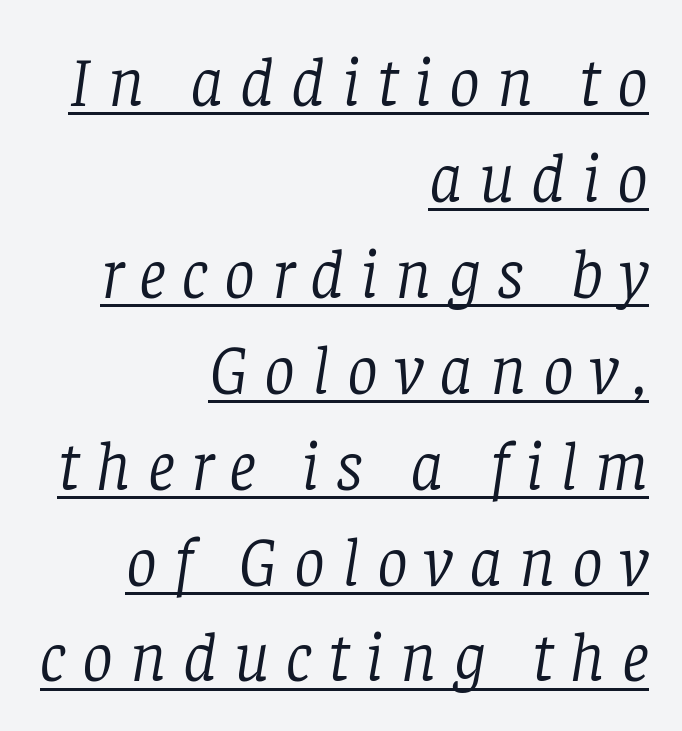
{"serif": "yes", "italic": "yes", "lean": "right", "slant_degrees": 8, "bold": "no", "weight": "light", "width": "normal", "stroke_contrast": "low", "x_height": "large", "monospaced": "no", "underline": "yes", "align": "right", "line_spacing": "normal", "line_spacing_ratio": 1.39, "letter_spacing": "wide", "letter_spacing_em": 0.24, "glyph_px": 69}
